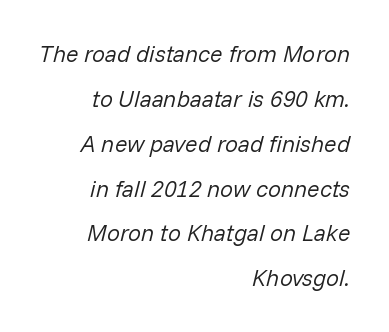
The image shows 23 px text type, italic (leaning right); set right-aligned, loose line spacing (1.95x), normal letter spacing, not underlined.
